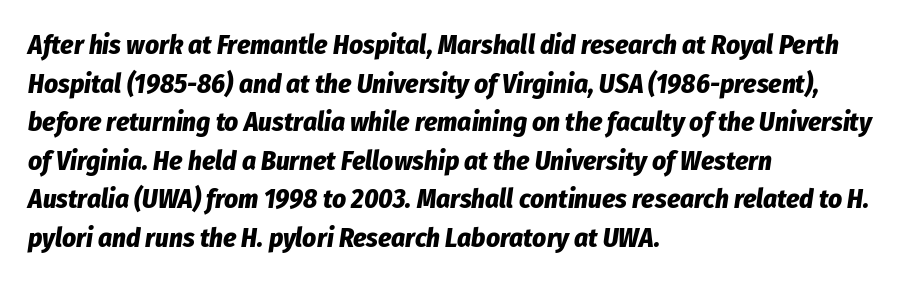
The paragraph has a hard left edge and a soft right edge. Quick note: italic. The type is set solid horizontally, with unmodified tracking. The strip under each line holds only bare page. Students, this is bold: see how much ink each stroke carries. Evenly set lines give the paragraph a standard silhouette.
